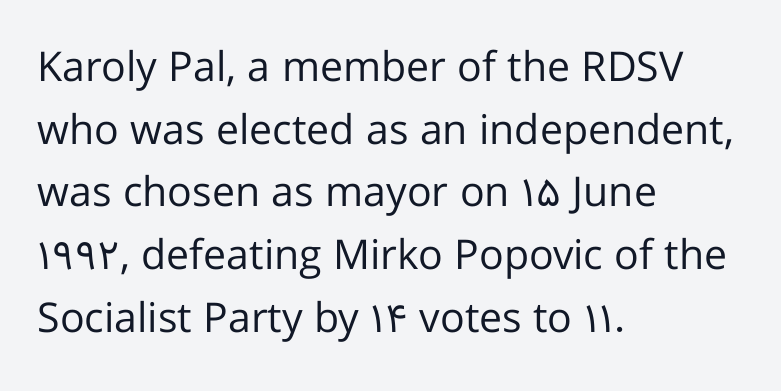
The image shows 41 px regular-weight sans-serif type, upright; set left-aligned, normal line spacing (1.53x), normal letter spacing, not underlined; low stroke contrast and a medium x-height.
